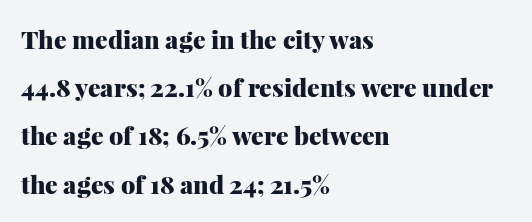
The image shows 25 px bold type, upright; set left-aligned, loose line spacing (1.93x), normal letter spacing, not underlined.
